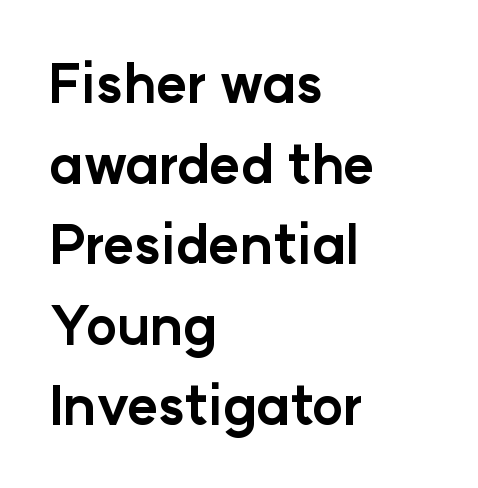
Weight: bold. Varying glyph widths throughout — classic text-font behaviour. Compared with typical paragraphs, the rows here are spaced about the same. Check the space under the baseline: it is left empty.
